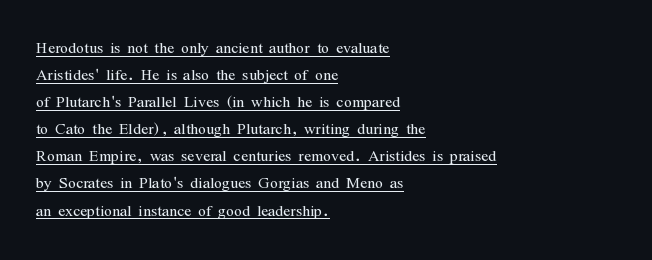
Teacher's note: observe the even left margin — that is flush-left alignment. Notice how the stems are strictly vertical — no italics here. In designer terms, the underline attribute is active on this setting. A typesetter would call this leading conventional body-copy spacing.
